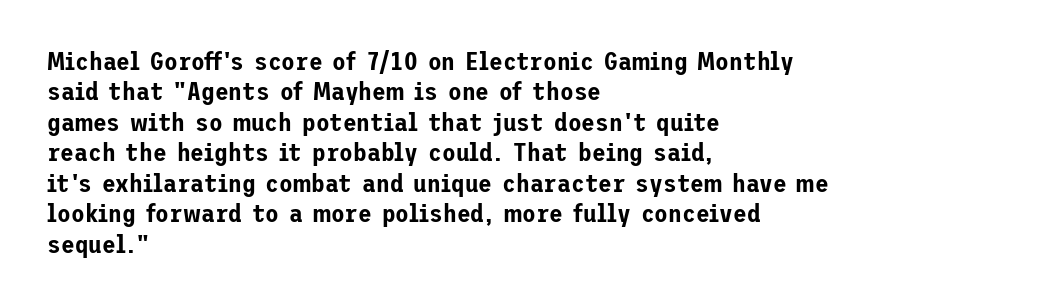
The image shows 25 px text type, upright; set left-aligned, line spacing 1.22x, normal letter spacing, not underlined.
